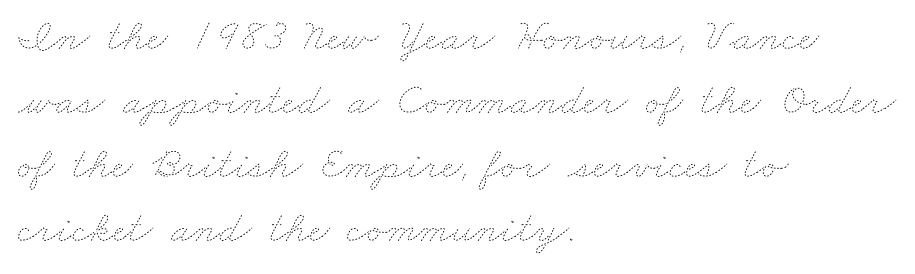
Q: Is the text bold? A: No.
Q: Is the text underlined? A: No.
Q: How is the paragraph aligned? A: Left-aligned.
Q: Is the spacing between letters normal or unusually wide? A: Normal.
Q: Is the spacing between lines tight, normal or loose? A: Normal.
Q: Width (condensed, normal, or wide)? A: Wide.
Q: Stroke contrast? A: Low.
Q: x-height? A: Small.
Q: Monospaced? A: No.
